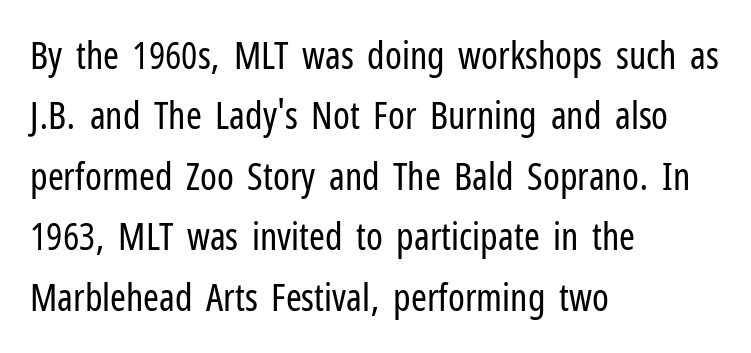
{"serif": "no", "italic": "no", "bold": "no", "weight": "regular", "width": "condensed", "stroke_contrast": "low", "x_height": "medium", "monospaced": "no", "underline": "no", "align": "left", "line_spacing": "normal", "line_spacing_ratio": 1.59, "letter_spacing": "normal", "letter_spacing_em": 0.0, "glyph_px": 38}
